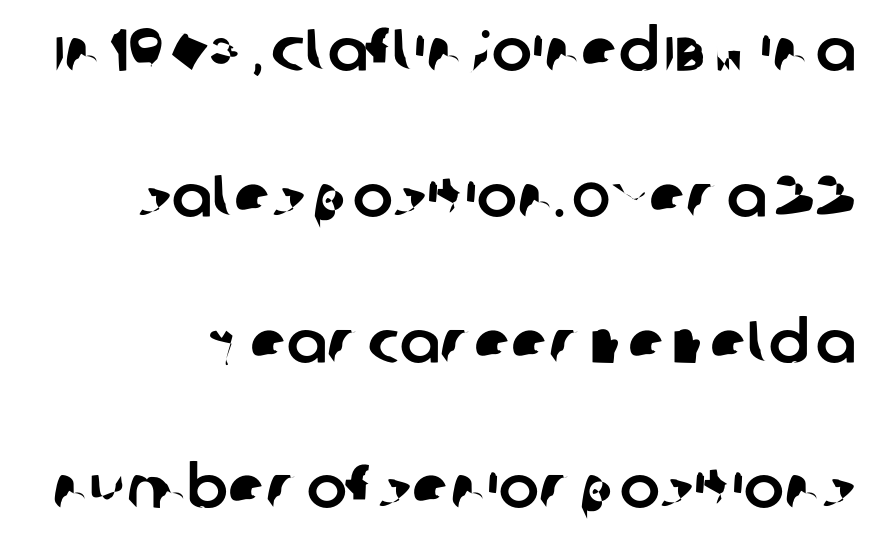
The face used here is proportionally spaced, like ordinary book or web type. A great deal of white space separates one row of letters from the next. What stands out about the letter spacing? Nothing — it is the standard amount. Honestly, there is no underline to notice here at all. Classification — sans serif.
